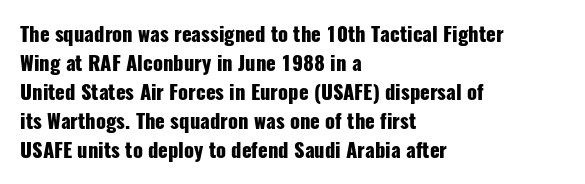
Q: Is the text bold? A: Yes.
Q: Is the text italic (slanted)? A: No, it is upright.
Q: Is the text underlined? A: No.
Q: How is the paragraph aligned? A: Left-aligned.
Q: Is the spacing between letters normal or unusually wide? A: Normal.
Q: Is the spacing between lines tight, normal or loose? A: Normal.
